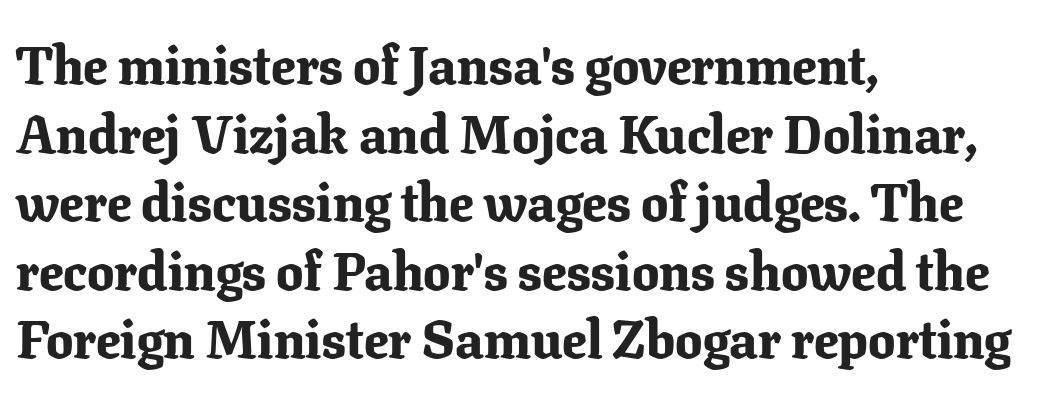
Q: Is the text bold? A: Yes.
Q: Is the text italic (slanted)? A: No, it is upright.
Q: Is the typeface a serif or a sans-serif typeface? A: Serif.
Q: Is the text underlined? A: No.
Q: How is the paragraph aligned? A: Left-aligned.
Q: Is the spacing between letters normal or unusually wide? A: Normal.
Q: Is the spacing between lines tight, normal or loose? A: Normal.
Q: Width (condensed, normal, or wide)? A: Normal.
Q: Stroke contrast? A: Low.
Q: x-height? A: Medium.
Q: Monospaced? A: No.
